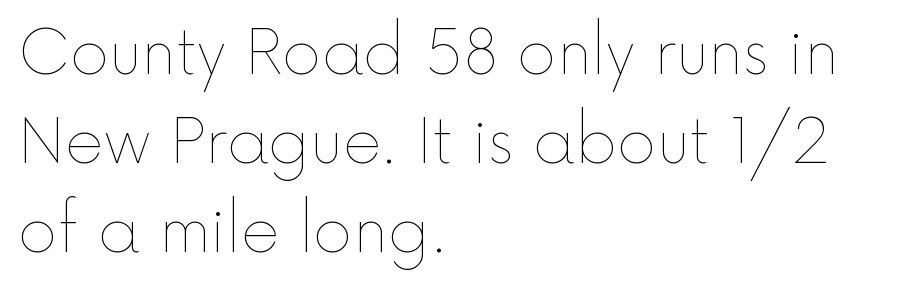
Q: Is the text bold? A: No.
Q: Is the text italic (slanted)? A: No, it is upright.
Q: Is the text underlined? A: No.
Q: How is the paragraph aligned? A: Left-aligned.
Q: Is the spacing between letters normal or unusually wide? A: Normal.
Q: Is the spacing between lines tight, normal or loose? A: Normal.
Q: Width (condensed, normal, or wide)? A: Normal.
Q: x-height? A: Medium.
Q: Monospaced? A: No.
